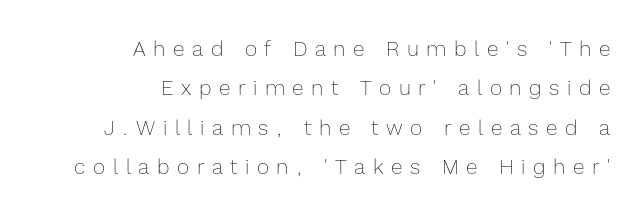
{"italic": "no", "bold": "no", "underline": "no", "align": "right", "line_spacing_ratio": 1.88, "letter_spacing": "wide", "letter_spacing_em": 0.36, "glyph_px": 21}
